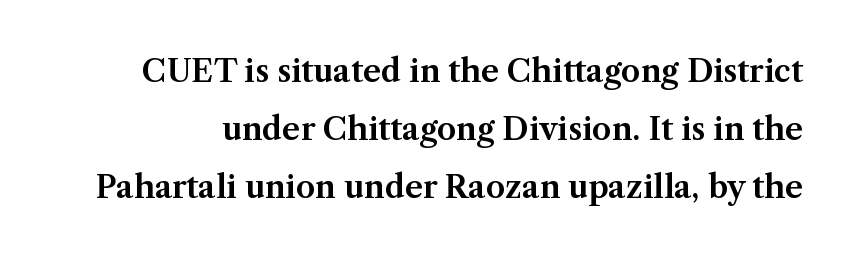
The image shows 31 px serif type, upright; set line spacing 1.87x, normal letter spacing, not underlined; medium stroke contrast and a medium x-height.
